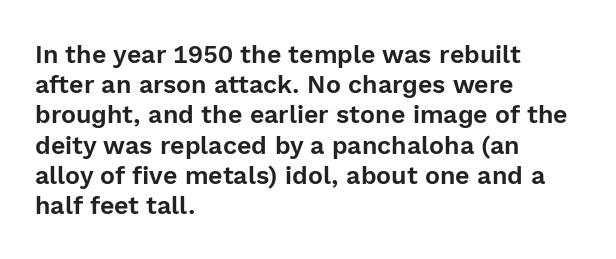
{"italic": "no", "underline": "no", "align": "left", "line_spacing_ratio": 1.21, "letter_spacing": "normal", "letter_spacing_em": 0.0, "glyph_px": 25}
